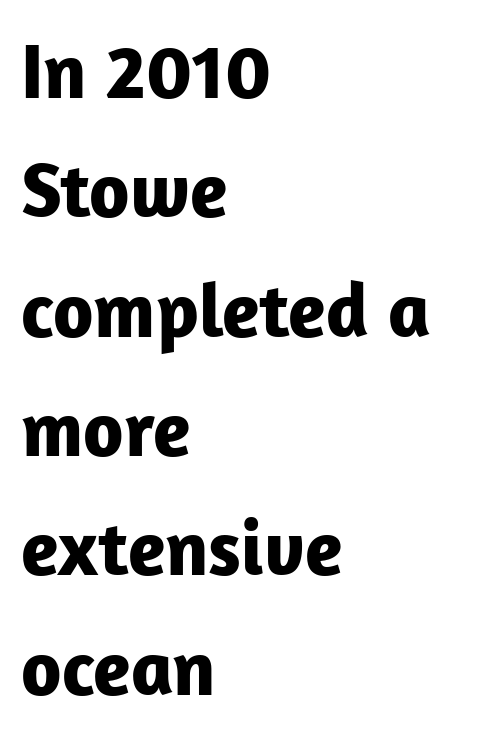
{"serif": "no", "italic": "no", "bold": "yes", "weight": "bold", "width": "normal", "stroke_contrast": "low", "x_height": "medium", "monospaced": "no", "underline": "no", "align": "left", "line_spacing": "normal", "line_spacing_ratio": 1.53, "letter_spacing": "normal", "letter_spacing_em": 0.0, "glyph_px": 78}
